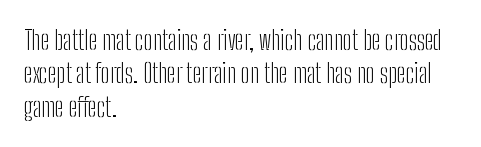
The image shows 26 px text type, upright; set left-aligned, normal line spacing (1.28x), normal letter spacing, not underlined.
